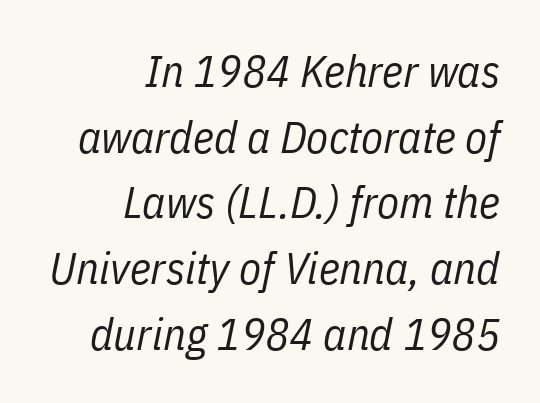
Q: Is the text bold? A: No.
Q: Is the text italic (slanted)? A: Yes, it leans right by about 11 degrees.
Q: Is the text underlined? A: No.
Q: How is the paragraph aligned? A: Right-aligned.
Q: Is the spacing between letters normal or unusually wide? A: Normal.
Q: Is the spacing between lines tight, normal or loose? A: Normal.
Q: Width (condensed, normal, or wide)? A: Condensed.
Q: Stroke contrast? A: Low.
Q: x-height? A: Medium.
Q: Monospaced? A: No.
